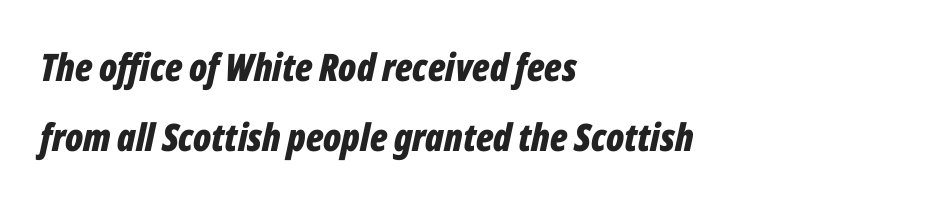
Q: Is the text bold? A: Yes.
Q: Is the text italic (slanted)? A: Yes, it leans right by about 12 degrees.
Q: Is the text underlined? A: No.
Q: How is the paragraph aligned? A: Left-aligned.
Q: Is the spacing between letters normal or unusually wide? A: Normal.
Q: Width (condensed, normal, or wide)? A: Condensed.
Q: Stroke contrast? A: Low.
Q: x-height? A: Medium.
Q: Monospaced? A: No.
